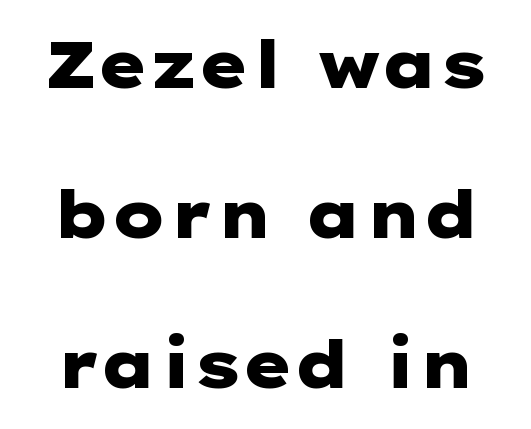
{"serif": "no", "italic": "no", "bold": "yes", "weight": "heavy", "width": "wide", "stroke_contrast": "low", "x_height": "medium", "underline": "no", "line_spacing": "loose", "line_spacing_ratio": 2.31, "letter_spacing": "normal", "letter_spacing_em": 0.0, "glyph_px": 65}
